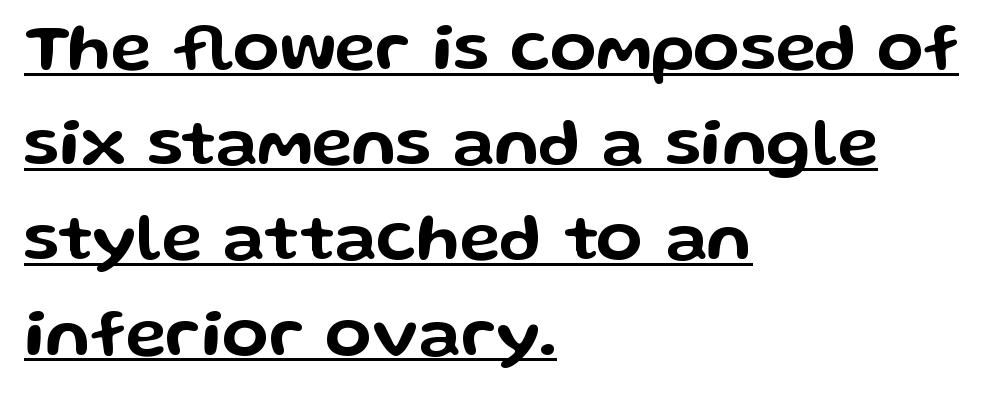
Do the letters lean? They stand straight. Caption: lettering with a line underneath. Is this a fixed-width face? No — the glyphs have proportional, varying widths. The designer went with a sans here, leaving each stem footless.
